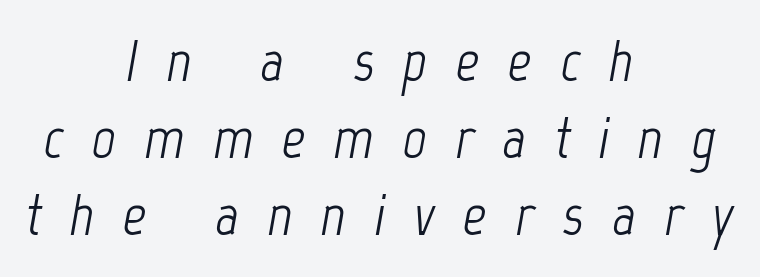
{"italic": "yes", "lean": "right", "slant_degrees": 12, "bold": "no", "weight": "light", "width": "condensed", "stroke_contrast": "low", "x_height": "medium", "monospaced": "no", "underline": "no", "align": "center", "line_spacing": "normal", "line_spacing_ratio": 1.33, "letter_spacing": "wide", "letter_spacing_em": 0.49, "glyph_px": 58}
